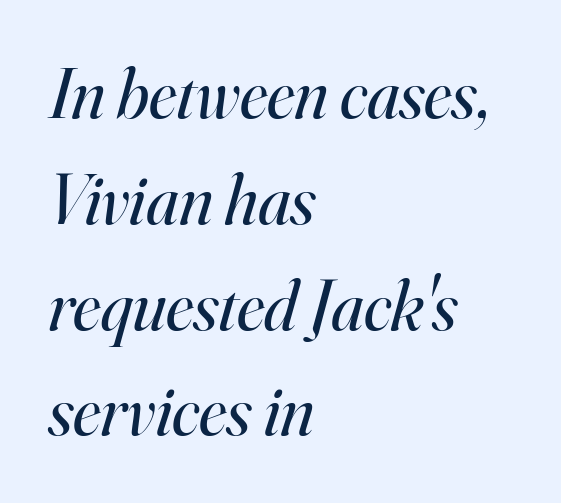
Q: Is the text bold? A: No.
Q: Is the text italic (slanted)? A: Yes, it leans right by about 16 degrees.
Q: Is the typeface a serif or a sans-serif typeface? A: Serif.
Q: Is the text underlined? A: No.
Q: How is the paragraph aligned? A: Left-aligned.
Q: Is the spacing between letters normal or unusually wide? A: Normal.
Q: Is the spacing between lines tight, normal or loose? A: Normal.
Q: Width (condensed, normal, or wide)? A: Normal.
Q: Stroke contrast? A: High.
Q: x-height? A: Small.
Q: Monospaced? A: No.
